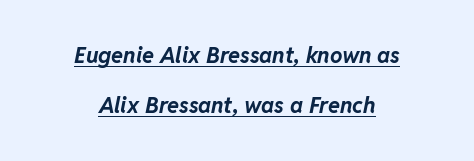
Each line is balanced around a shared central axis. There's an unmistakable incline to the writing here. The glyphs are accompanied by a horizontal stroke just below them. Each glyph is drawn with heavy, bold strokes. A typesetter would call this leading open, well beyond the default. The letters sit at their default tracking, neither squeezed nor spread.
